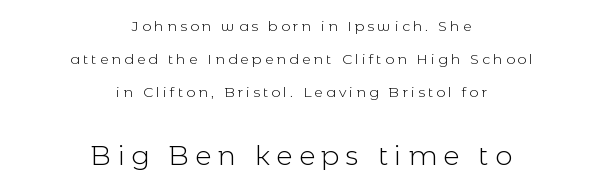
The image shows 27 px text type, upright; set centered, loose line spacing (2.37x), unusually wide letter spacing (+0.23 em), not underlined; the second (bottom) block is 1.93x larger.
